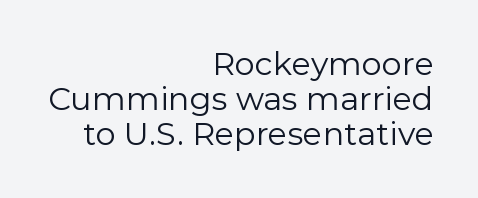
Q: Is the text bold? A: No.
Q: Is the text italic (slanted)? A: No, it is upright.
Q: Is the typeface a serif or a sans-serif typeface? A: Sans-serif.
Q: Is the text underlined? A: No.
Q: How is the paragraph aligned? A: Right-aligned.
Q: Is the spacing between letters normal or unusually wide? A: Normal.
Q: Is the spacing between lines tight, normal or loose? A: Tight.
Q: Width (condensed, normal, or wide)? A: Normal.
Q: x-height? A: Medium.
Q: Monospaced? A: No.
